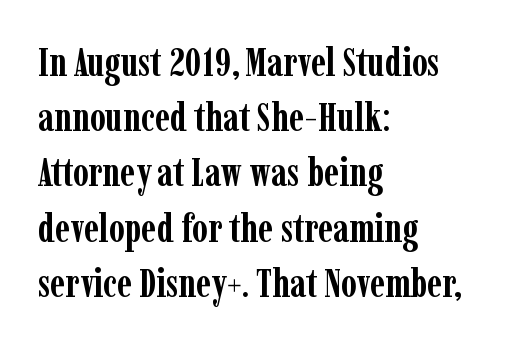
How would I describe the line gaps? Plain and ordinary. Nothing unusual about the tracking: characters are spaced as the font intends. Designer's note — italics off, roman on. Each glyph is drawn with heavy, bold strokes. Do the characters align in a grid? No, the font is proportional.
